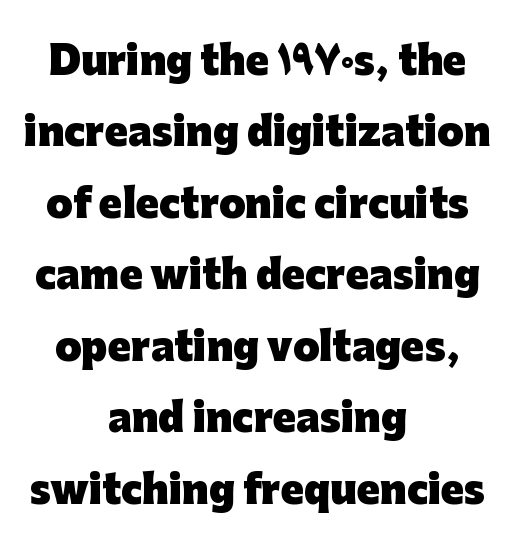
{"serif": "no", "italic": "no", "bold": "yes", "weight": "heavy", "width": "normal", "stroke_contrast": "low", "x_height": "medium", "monospaced": "no", "underline": "no", "align": "center", "line_spacing_ratio": 1.88, "letter_spacing": "normal", "letter_spacing_em": 0.0, "glyph_px": 38}
